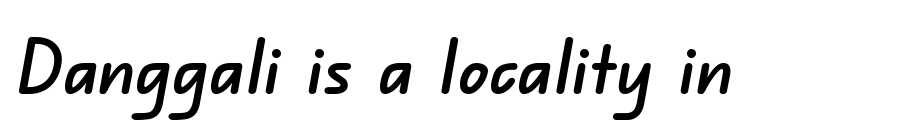
{"serif": "no", "width": "normal", "stroke_contrast": "low", "x_height": "small", "monospaced": "no", "underline": "no", "letter_spacing": "normal", "letter_spacing_em": 0.0, "glyph_px": 75}
